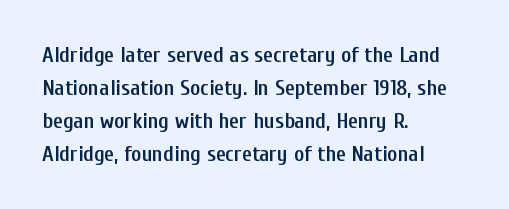
Ascenders rise straight up at ninety degrees. No word sits above an underline. Casual observation: everything's shoved over to the left. Between one letter and the next there's only the usual sliver of space.
